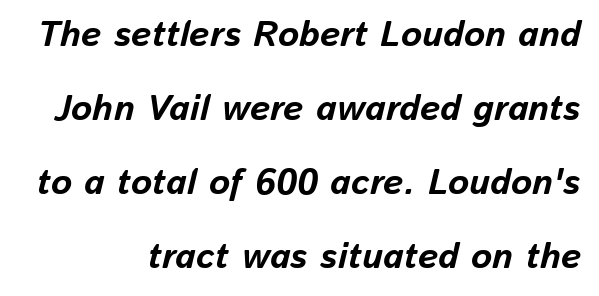
Q: Is the text bold? A: Yes.
Q: Is the text italic (slanted)? A: Yes, it leans right by about 13 degrees.
Q: Is the text underlined? A: No.
Q: How is the paragraph aligned? A: Right-aligned.
Q: Is the spacing between letters normal or unusually wide? A: Normal.
Q: Is the spacing between lines tight, normal or loose? A: Loose.
Q: Width (condensed, normal, or wide)? A: Normal.
Q: Stroke contrast? A: Low.
Q: x-height? A: Medium.
Q: Monospaced? A: No.
